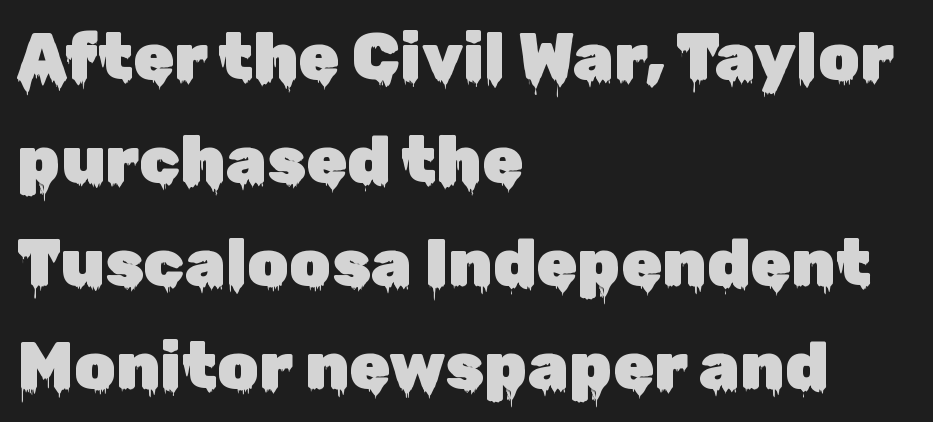
{"serif": "no", "italic": "no", "width": "normal", "stroke_contrast": "low", "x_height": "medium", "monospaced": "no", "underline": "no", "align": "left", "line_spacing": "normal", "line_spacing_ratio": 1.56, "letter_spacing": "normal", "letter_spacing_em": 0.0, "glyph_px": 66}
